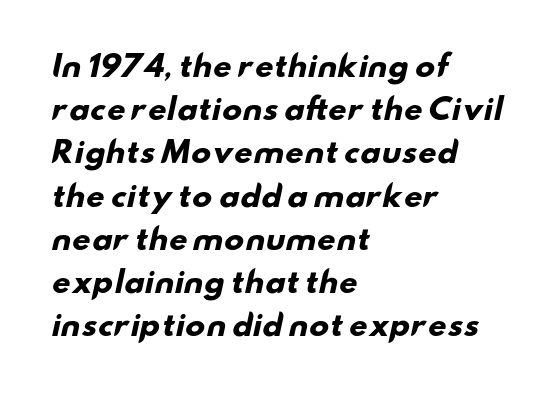
{"serif": "no", "bold": "yes", "weight": "heavy", "width": "wide", "stroke_contrast": "low", "x_height": "small", "monospaced": "no", "underline": "no", "align": "left", "line_spacing": "normal", "line_spacing_ratio": 1.49, "letter_spacing": "normal", "letter_spacing_em": 0.0, "glyph_px": 29}
